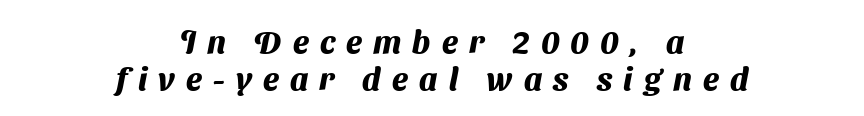
Check where the strokes stop: nothing finishes them off — pure sans. The designer dialed line spacing down below the default. Proportional: the letters do not fall into vertical columns. The baseline area is clear. The passage is arranged like a title page — every line centered. Each glyph is drawn with heavy, bold strokes.
